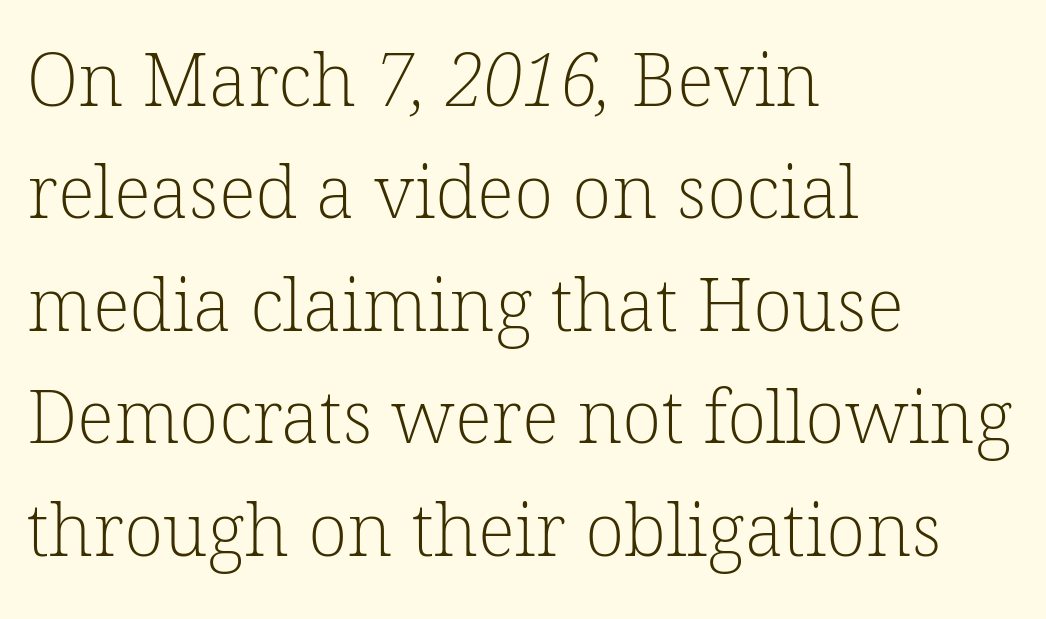
Any mark beneath the type? The region is blank. Vertically, the passage feels balanced, rows spaced as you'd expect. The face used here is proportionally spaced, like ordinary book or web type. The font sits on the lighter half of the weight spectrum, regular included. Serifs: yes, visible at the terminals of the letterforms. Default kerning and tracking; the words read as compact shapes.
